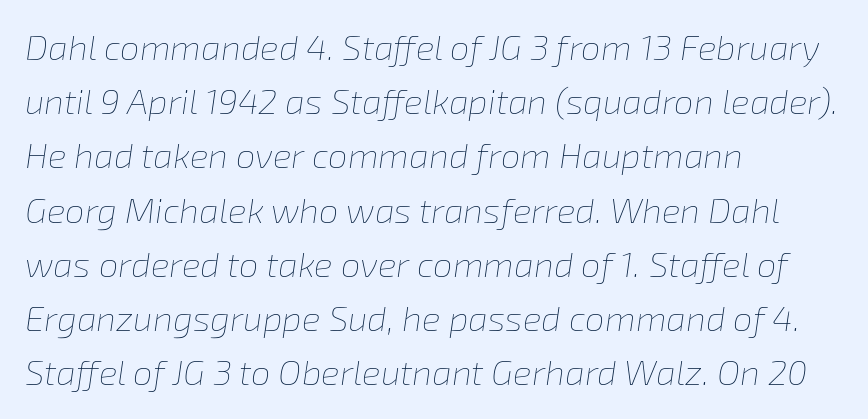
The image shows 35 px thin type, italic (leaning right); set left-aligned, normal line spacing (1.55x), normal letter spacing, not underlined; low stroke contrast and a medium x-height.
